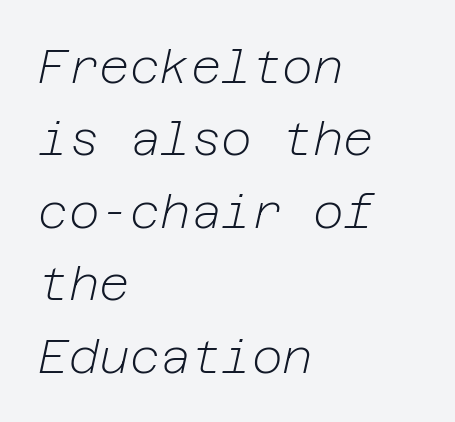
Q: Is the text bold? A: No.
Q: Is the text italic (slanted)? A: Yes, it leans right by about 12 degrees.
Q: Is the text underlined? A: No.
Q: How is the paragraph aligned? A: Left-aligned.
Q: Is the spacing between letters normal or unusually wide? A: Normal.
Q: Is the spacing between lines tight, normal or loose? A: Normal.
Q: Width (condensed, normal, or wide)? A: Normal.
Q: Stroke contrast? A: Low.
Q: x-height? A: Medium.
